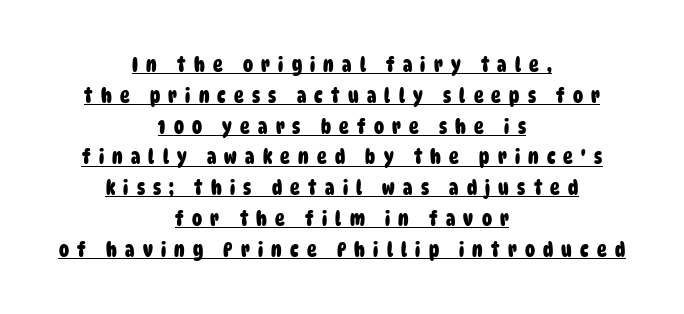
A continuous stroke trails under the words, as in a hyperlink. A typesetter would call this leading conventional body-copy spacing. A centered setting, common on invitations and titles, is used for this passage. The face used here has the dense, thick strokes of a bold.
